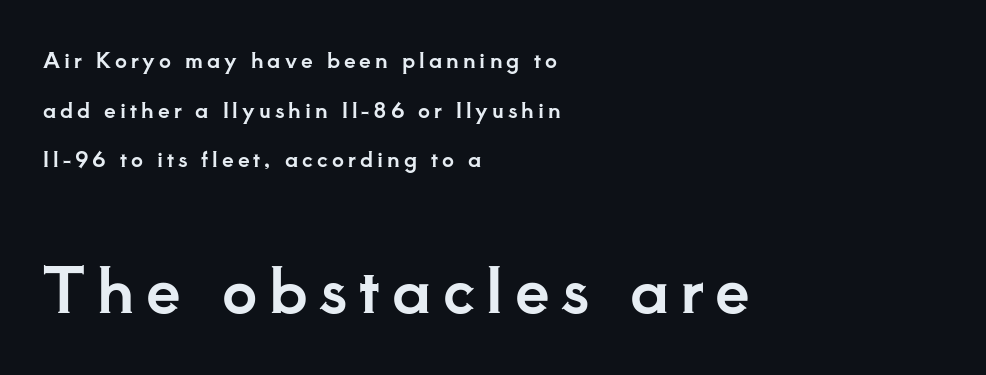
Do the characters align in a grid? No, the font is proportional. Notice how the stems are strictly vertical — no italics here. The typesetter chose a ragged-right arrangement here. Just letters on the line, the space beneath them empty. Examine the stroke ends and you'll spot serifs.
